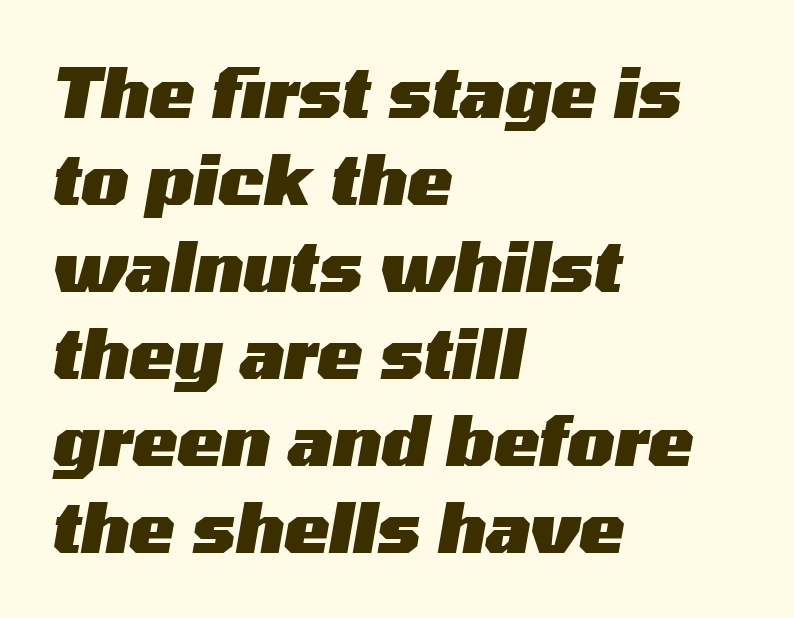
The image shows 68 px heavy, wide type, italic (leaning right); set left-aligned, normal line spacing (1.28x), normal letter spacing, not underlined; medium stroke contrast and a medium x-height.
